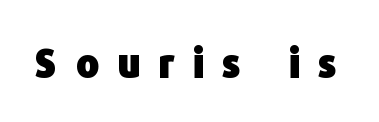
{"serif": "no", "italic": "no", "bold": "yes", "weight": "heavy", "width": "normal", "stroke_contrast": "low", "x_height": "medium", "monospaced": "no", "underline": "no", "letter_spacing": "wide", "letter_spacing_em": 0.46, "glyph_px": 39}
